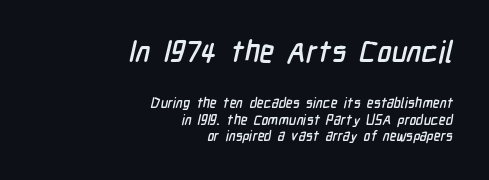
The image shows 30 px condensed sans-serif type; set right-aligned, tight line spacing (1.15x), normal letter spacing, not underlined; the first (top) block is 2.14x larger; low stroke contrast and a medium x-height.
